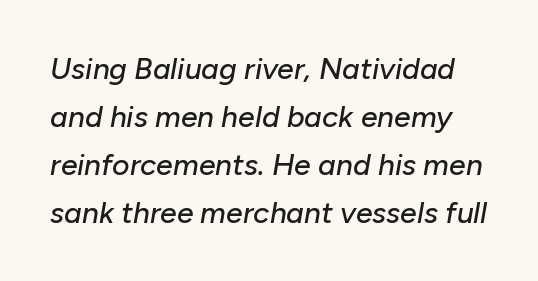
The image shows 30 px text type, italic (leaning right); set normal line spacing (1.6x), normal letter spacing, not underlined; low stroke contrast and a medium x-height.
